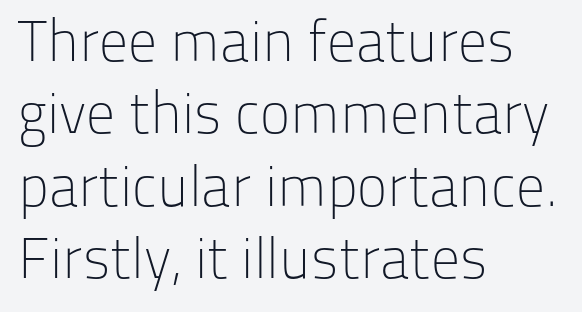
All the whitespace from short lines collects on the right. Nothing heavy about these letters — not bold at all. Looks like regular typesetting: each glyph gets only the width it needs. The foot of each line stays bare and open.
